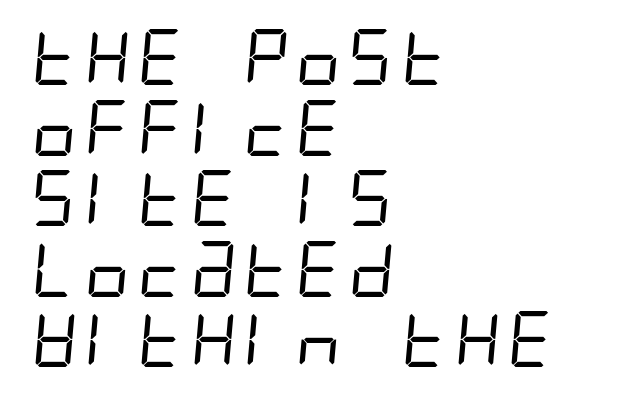
Q: Is the text bold? A: No.
Q: Is the typeface a serif or a sans-serif typeface? A: Sans-serif.
Q: Is the text underlined? A: No.
Q: How is the paragraph aligned? A: Left-aligned.
Q: Is the spacing between letters normal or unusually wide? A: Normal.
Q: Is the spacing between lines tight, normal or loose? A: Normal.
Q: Width (condensed, normal, or wide)? A: Condensed.
Q: Stroke contrast? A: Low.
Q: x-height? A: Large.
